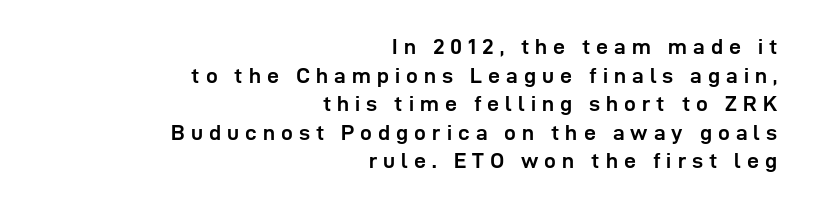
The image shows 21 px bold type, upright; set right-aligned, normal line spacing (1.36x), unusually wide letter spacing (+0.29 em), not underlined.
